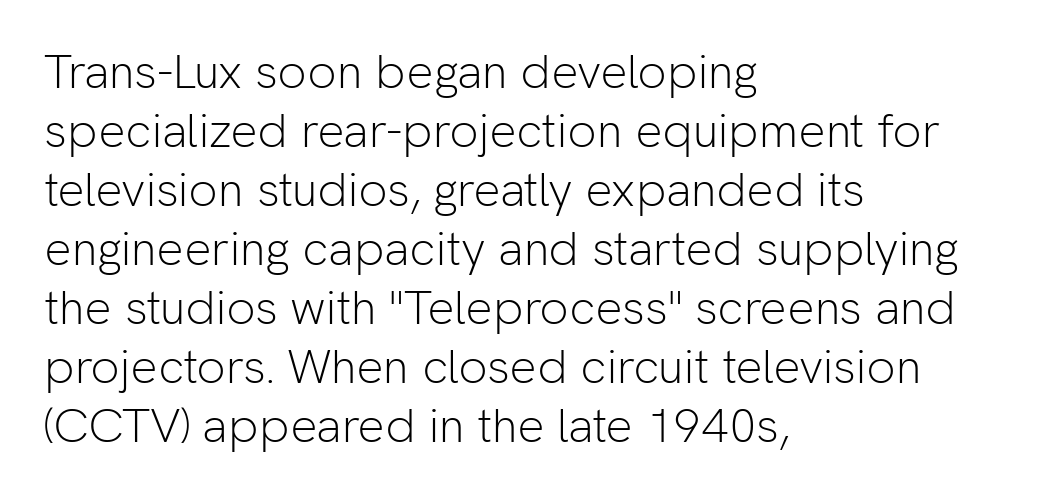
The image shows 48 px light sans-serif type, upright; set left-aligned, line spacing 1.23x, normal letter spacing, not underlined; low stroke contrast and a medium x-height.
